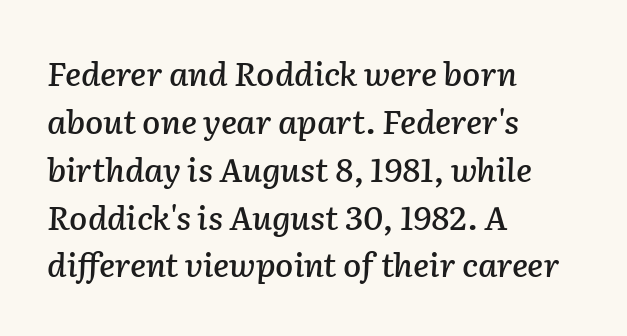
The image shows 33 px text type, italic (leaning right); set left-aligned, normal line spacing (1.45x), normal letter spacing, not underlined; low stroke contrast and a medium x-height.
